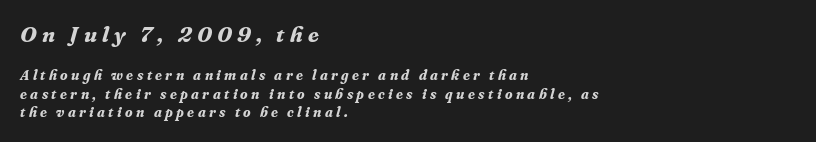
The image shows 22 px bold type, italic (leaning right); set left-aligned, normal line spacing (1.31x), unusually wide letter spacing (+0.24 em), not underlined; the first (top) block is 1.57x larger.
